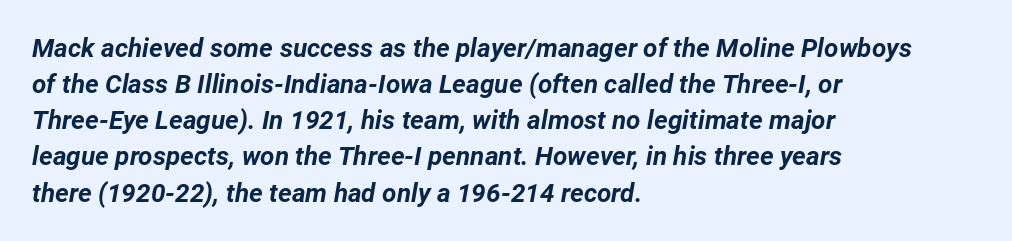
The image shows 26 px bold type, italic (leaning right); set left-aligned, normal line spacing (1.39x), normal letter spacing, not underlined.
